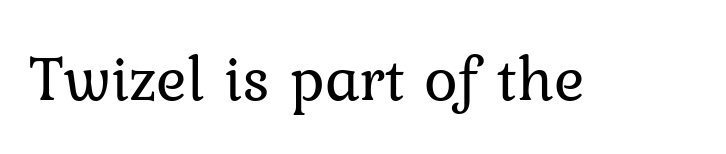
The image shows 64 px regular-weight serif type, upright; set normal letter spacing, not underlined; low stroke contrast and a medium x-height.
